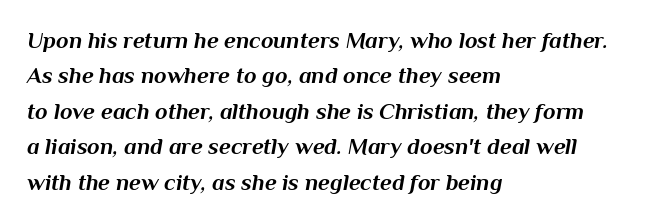
Q: Is the text bold? A: Yes.
Q: Is the text italic (slanted)? A: Yes, it leans right by about 10 degrees.
Q: Is the text underlined? A: No.
Q: How is the paragraph aligned? A: Left-aligned.
Q: Is the spacing between letters normal or unusually wide? A: Normal.
Q: Is the spacing between lines tight, normal or loose? A: Normal.
